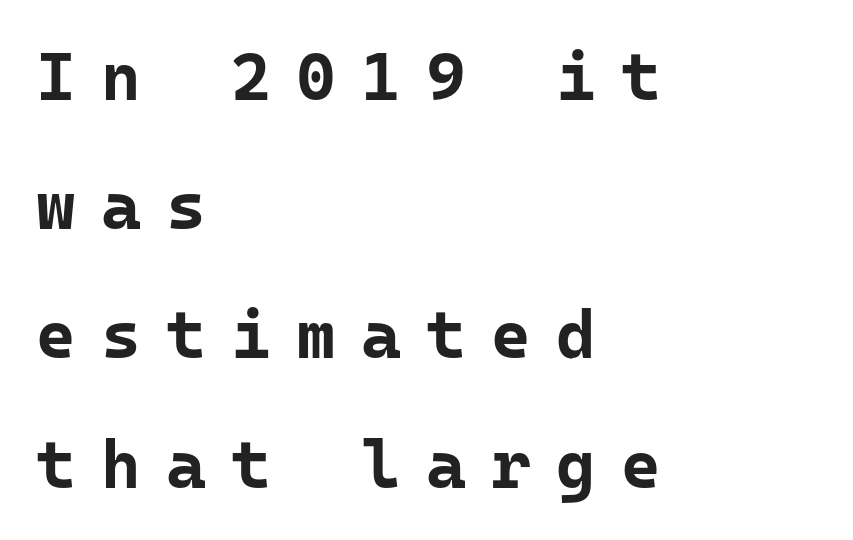
The image shows 68 px bold sans-serif type, upright; set left-aligned, loose line spacing (1.9x), unusually wide letter spacing (+0.37 em), not underlined; low stroke contrast and a medium x-height.
